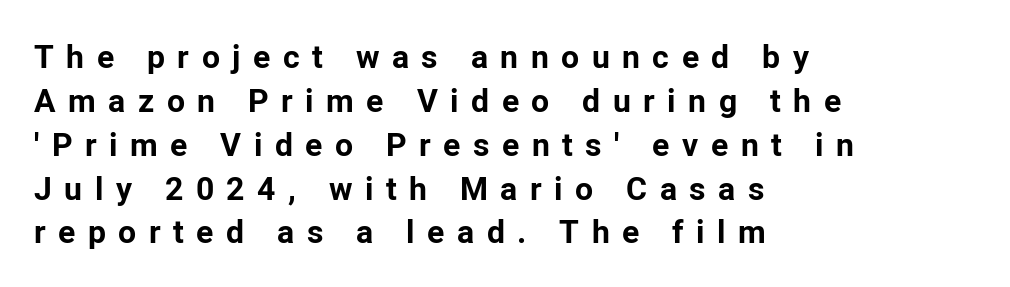
{"serif": "no", "italic": "no", "bold": "yes", "weight": "bold", "width": "normal", "stroke_contrast": "low", "x_height": "medium", "monospaced": "no", "underline": "no", "align": "left", "line_spacing": "normal", "line_spacing_ratio": 1.37, "letter_spacing": "wide", "letter_spacing_em": 0.39, "glyph_px": 32}
